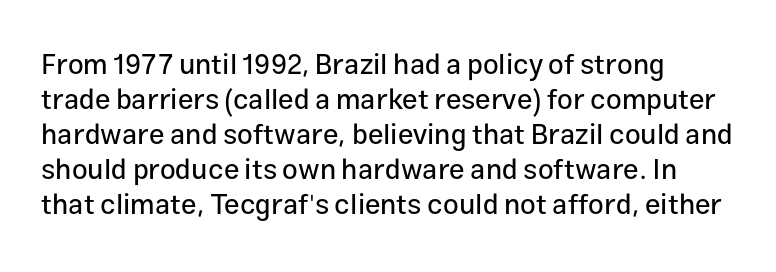
The image shows 28 px sans-serif type, upright; set left-aligned, normal line spacing (1.25x), normal letter spacing, not underlined; low stroke contrast and a medium x-height.
